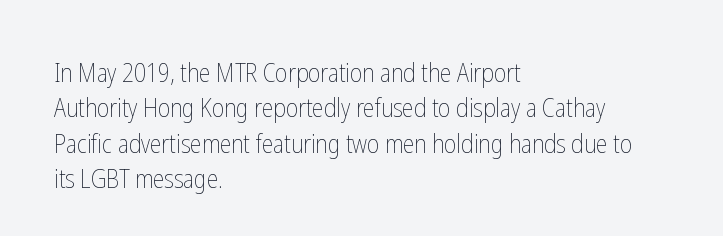
{"italic": "no", "bold": "no", "underline": "no", "align": "left", "line_spacing": "normal", "line_spacing_ratio": 1.36, "letter_spacing": "normal", "letter_spacing_em": 0.0, "glyph_px": 26}
